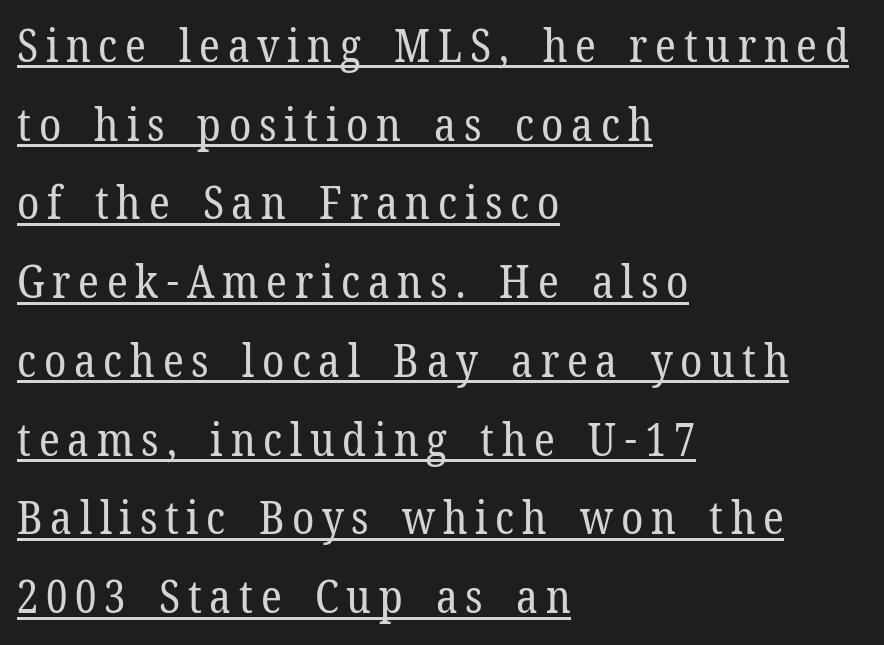
The rendering shows small feet on the letterforms — a serif design. Every stem runs plumb, perpendicular to the baseline. The typesetting does not lean heavy: it is not bold. Varying glyph widths throughout — classic text-font behaviour. Every word sits above its own underline.
